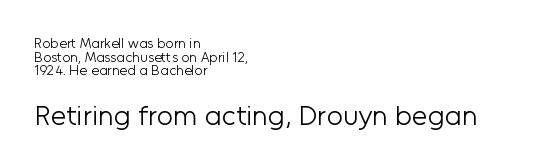
{"serif": "no", "italic": "no", "bold": "no", "weight": "light", "width": "normal", "stroke_contrast": "low", "x_height": "medium", "monospaced": "no", "underline": "no", "align": "left", "line_spacing": "tight", "line_spacing_ratio": 0.98, "letter_spacing": "normal", "letter_spacing_em": 0.0, "larger_block": "second", "size_ratio": 2.0, "glyph_px": 28}
